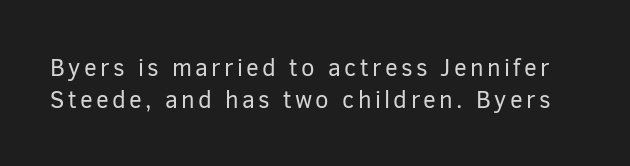
Q: Is the text bold? A: No.
Q: Is the text italic (slanted)? A: No, it is upright.
Q: Is the text underlined? A: No.
Q: Is the spacing between lines tight, normal or loose? A: Normal.
